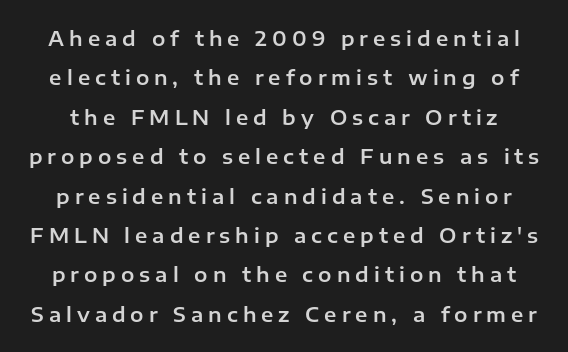
Between one letter and the next there's a generous, obvious gap. Baseline-to-baseline distance is far greater than the letter height. In terms of posture, this sample is upright. Clear beneath every line of the passage.
